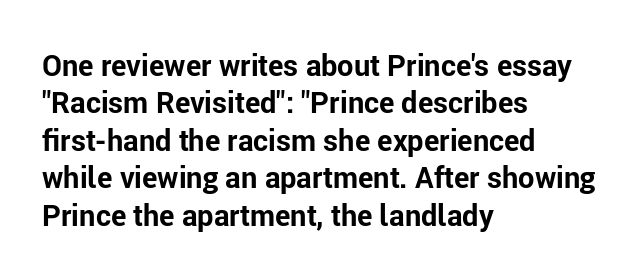
{"serif": "no", "italic": "no", "bold": "yes", "weight": "bold", "width": "normal", "stroke_contrast": "low", "x_height": "medium", "monospaced": "no", "underline": "no", "align": "left", "line_spacing": "normal", "line_spacing_ratio": 1.29, "letter_spacing": "normal", "letter_spacing_em": 0.0, "glyph_px": 29}
